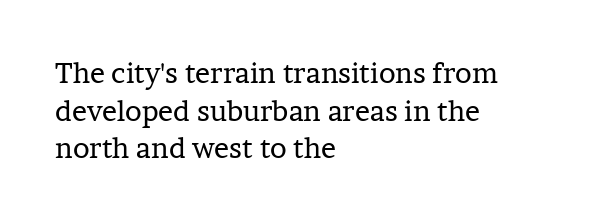
{"serif": "yes", "italic": "no", "bold": "no", "weight": "regular", "width": "normal", "stroke_contrast": "low", "x_height": "medium", "monospaced": "no", "underline": "no", "align": "left", "line_spacing": "normal", "line_spacing_ratio": 1.34, "letter_spacing": "normal", "letter_spacing_em": 0.0, "glyph_px": 28}
